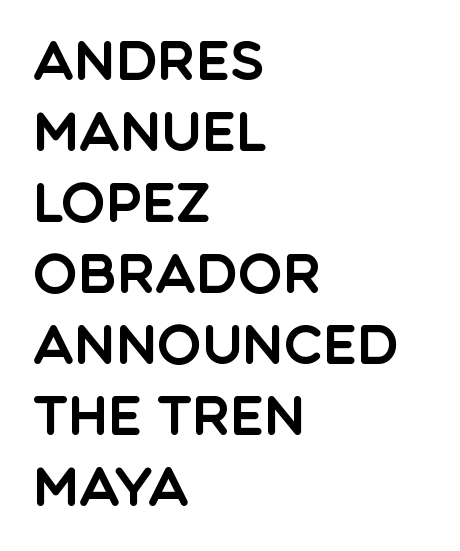
{"serif": "no", "italic": "no", "width": "normal", "x_height": "large", "monospaced": "no", "underline": "no", "align": "left", "line_spacing": "normal", "line_spacing_ratio": 1.34, "letter_spacing": "normal", "letter_spacing_em": 0.0, "glyph_px": 53}
